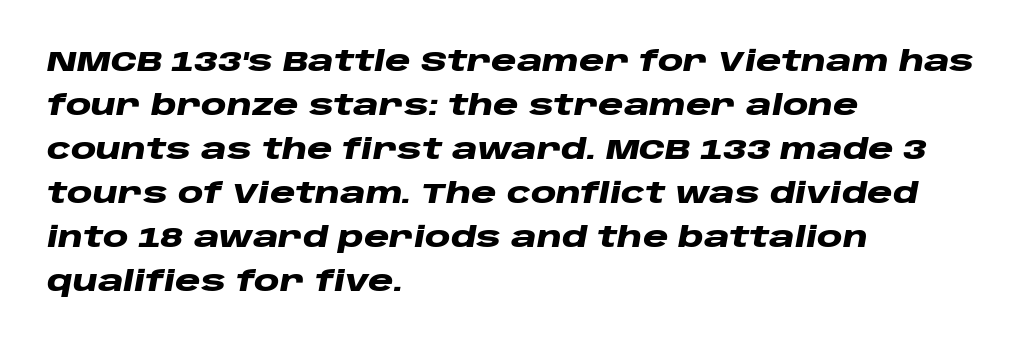
Q: Is the text bold? A: Yes.
Q: Is the text italic (slanted)? A: Yes, it leans right by about 10 degrees.
Q: Is the text underlined? A: No.
Q: How is the paragraph aligned? A: Left-aligned.
Q: Is the spacing between letters normal or unusually wide? A: Normal.
Q: Is the spacing between lines tight, normal or loose? A: Normal.
Q: Width (condensed, normal, or wide)? A: Wide.
Q: Stroke contrast? A: Low.
Q: x-height? A: Large.
Q: Monospaced? A: No.
